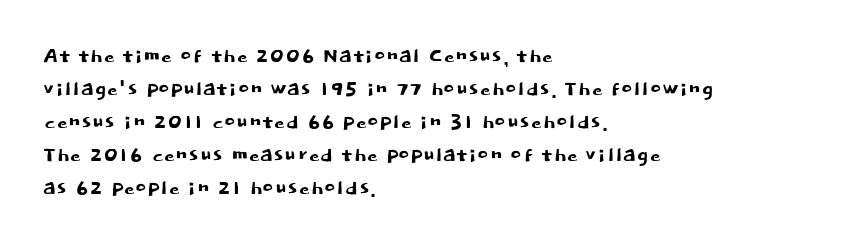
{"italic": "no", "underline": "no", "align": "left", "line_spacing_ratio": 1.22, "letter_spacing": "normal", "letter_spacing_em": 0.0, "glyph_px": 27}
